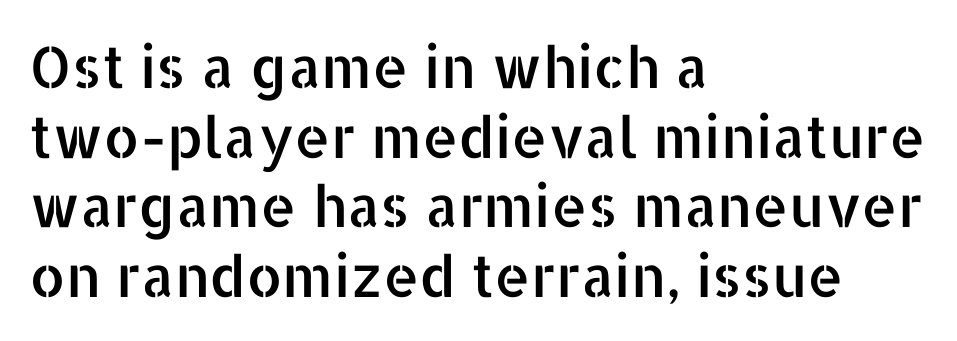
The image shows 57 px sans-serif type, upright; set left-aligned, line spacing 1.22x, normal letter spacing, not underlined; low stroke contrast and a medium x-height.
